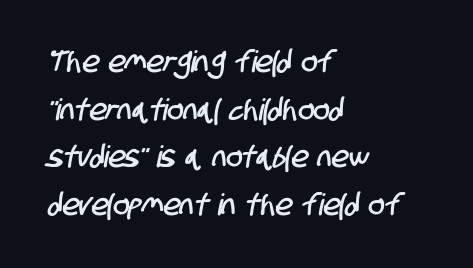
The lines in this sample share a left origin and differ only in where they stop. Font category for this specimen: sans-serif. Beneath every word, the page is bare. The letterforms sit shoulder to shoulder at normal distance. Regular leading. Here the designer chose a conventional face with non-uniform glyph widths.
